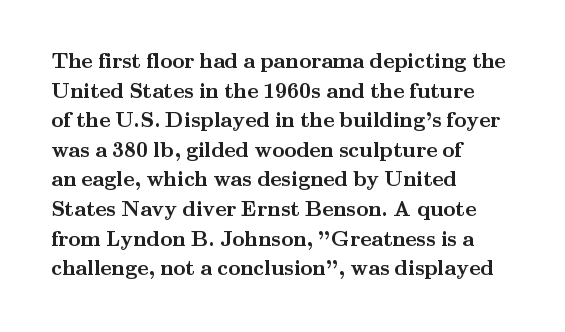
The image shows 21 px bold type, upright; set left-aligned, normal line spacing (1.41x), normal letter spacing, not underlined.
